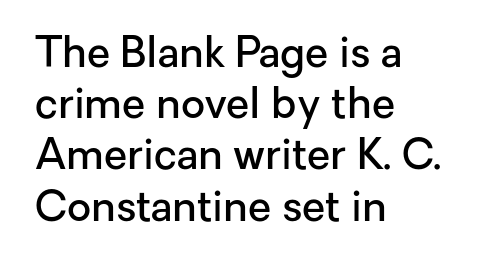
The image shows 42 px semibold sans-serif type, upright; set left-aligned, line spacing 1.22x, normal letter spacing, not underlined; low stroke contrast and a medium x-height.
